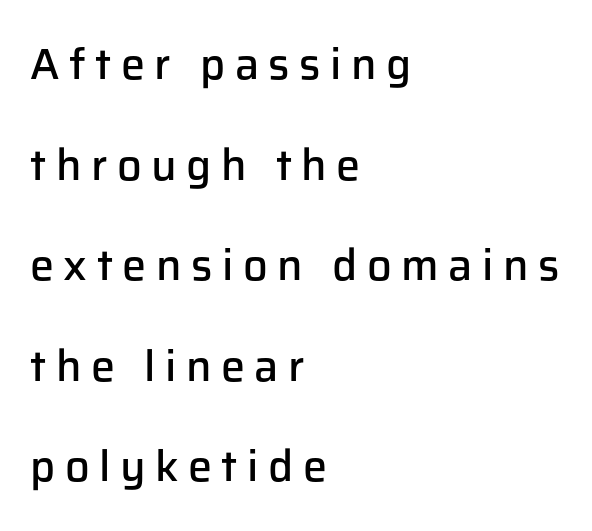
The image shows 43 px semibold sans-serif type, upright; set left-aligned, loose line spacing (2.34x), unusually wide letter spacing (+0.22 em), not underlined; low stroke contrast and a medium x-height.
